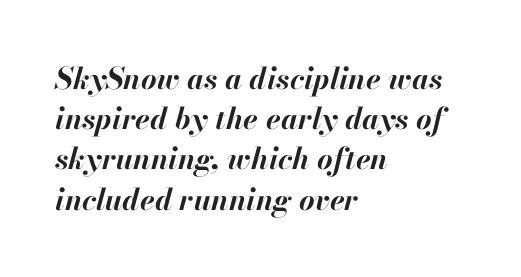
The image shows 30 px bold type, italic (leaning right); set left-aligned, normal line spacing (1.34x), normal letter spacing, not underlined; high stroke contrast and a small x-height.
